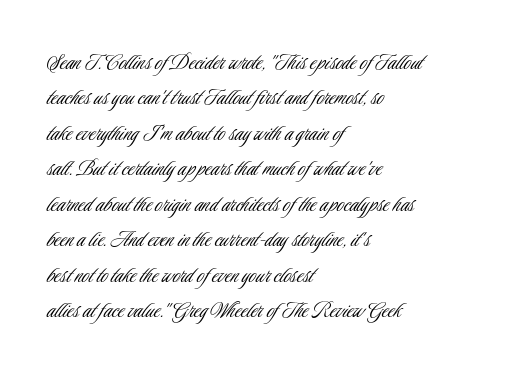
The image shows 25 px text type; set left-aligned, normal line spacing (1.42x), normal letter spacing, not underlined.
